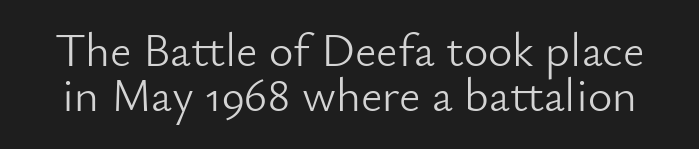
The image shows 47 px light sans-serif type, upright; set tight line spacing (0.96x), normal letter spacing, not underlined; low stroke contrast and a small x-height.
